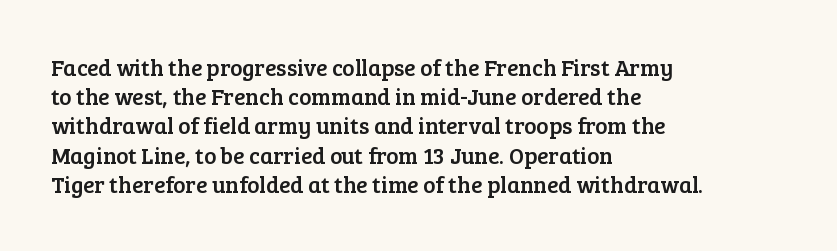
The image shows 23 px text type, upright; set left-aligned, normal line spacing (1.27x), normal letter spacing, not underlined.
